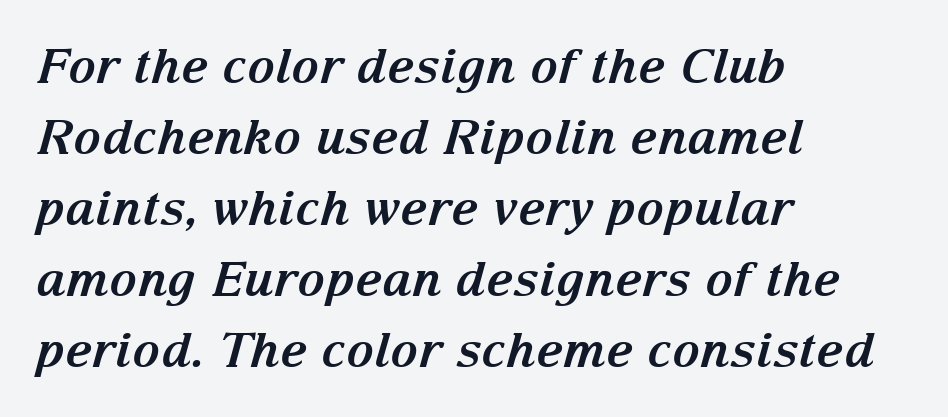
Q: Is the text bold? A: Yes.
Q: Is the text italic (slanted)? A: Yes, it leans right by about 15 degrees.
Q: Is the typeface a serif or a sans-serif typeface? A: Serif.
Q: Is the text underlined? A: No.
Q: How is the paragraph aligned? A: Left-aligned.
Q: Is the spacing between letters normal or unusually wide? A: Normal.
Q: Is the spacing between lines tight, normal or loose? A: Normal.
Q: Width (condensed, normal, or wide)? A: Normal.
Q: Stroke contrast? A: Medium.
Q: x-height? A: Medium.
Q: Monospaced? A: No.
